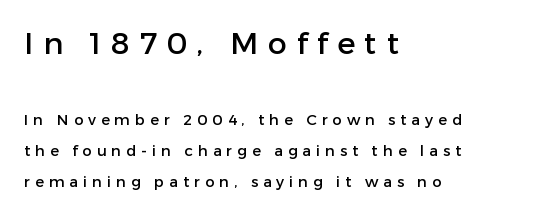
{"serif": "no", "italic": "no", "width": "normal", "stroke_contrast": "low", "x_height": "medium", "monospaced": "no", "underline": "no", "align": "left", "line_spacing": "loose", "line_spacing_ratio": 2.06, "letter_spacing": "wide", "letter_spacing_em": 0.33, "larger_block": "first", "size_ratio": 2.0, "glyph_px": 30}
